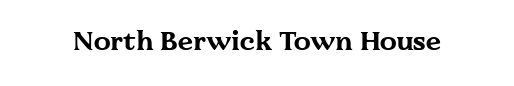
The image shows 27 px bold type, upright; set normal letter spacing, not underlined.
